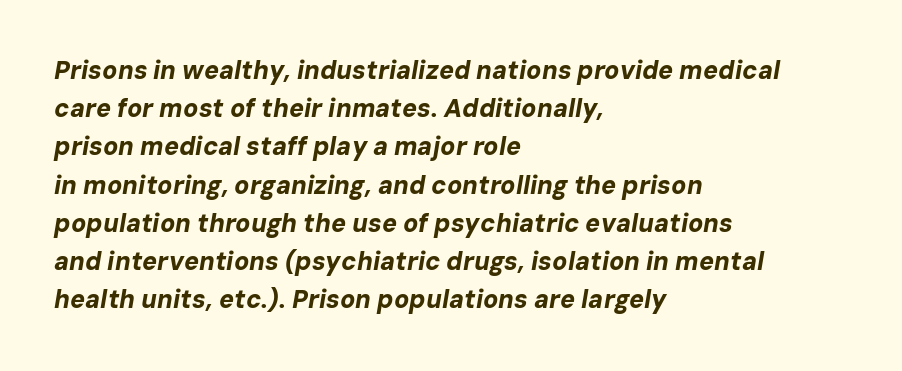
Q: Is the text bold? A: Yes.
Q: Is the text italic (slanted)? A: Yes, it leans right by about 10 degrees.
Q: Is the text underlined? A: No.
Q: How is the paragraph aligned? A: Left-aligned.
Q: Is the spacing between letters normal or unusually wide? A: Normal.
Q: Is the spacing between lines tight, normal or loose? A: Normal.
